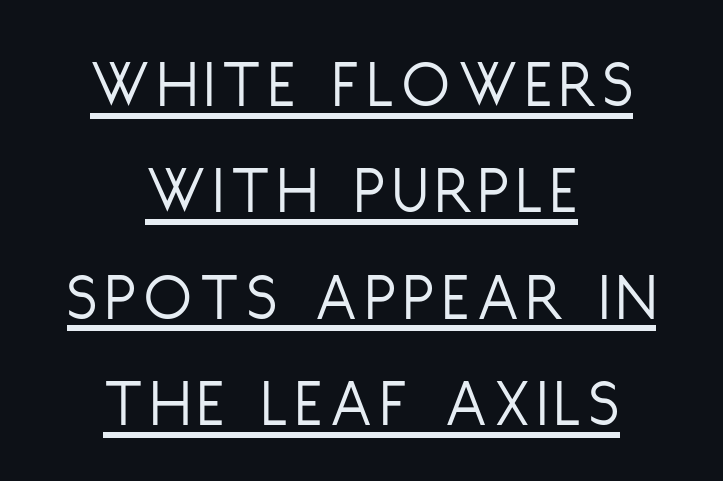
{"serif": "no", "italic": "no", "bold": "no", "weight": "light", "width": "condensed", "stroke_contrast": "low", "x_height": "large", "monospaced": "no", "underline": "yes", "align": "center", "line_spacing": "normal", "line_spacing_ratio": 1.54, "glyph_px": 69}
